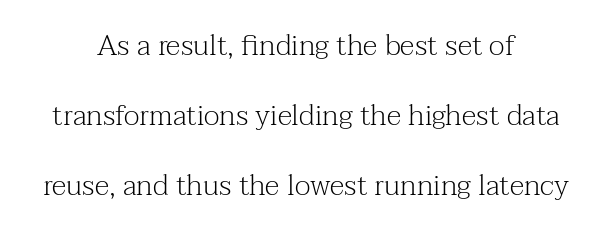
Q: Is the text bold? A: No.
Q: Is the text italic (slanted)? A: No, it is upright.
Q: Is the typeface a serif or a sans-serif typeface? A: Serif.
Q: Is the text underlined? A: No.
Q: How is the paragraph aligned? A: Centered.
Q: Is the spacing between letters normal or unusually wide? A: Normal.
Q: Is the spacing between lines tight, normal or loose? A: Loose.
Q: Width (condensed, normal, or wide)? A: Normal.
Q: Stroke contrast? A: Medium.
Q: x-height? A: Medium.
Q: Monospaced? A: No.
